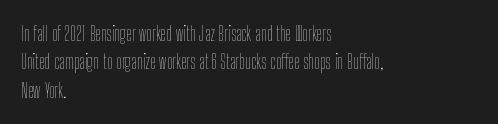
{"italic": "no", "bold": "no", "underline": "no", "align": "left", "line_spacing": "normal", "line_spacing_ratio": 1.42, "letter_spacing": "normal", "letter_spacing_em": 0.0, "glyph_px": 20}
